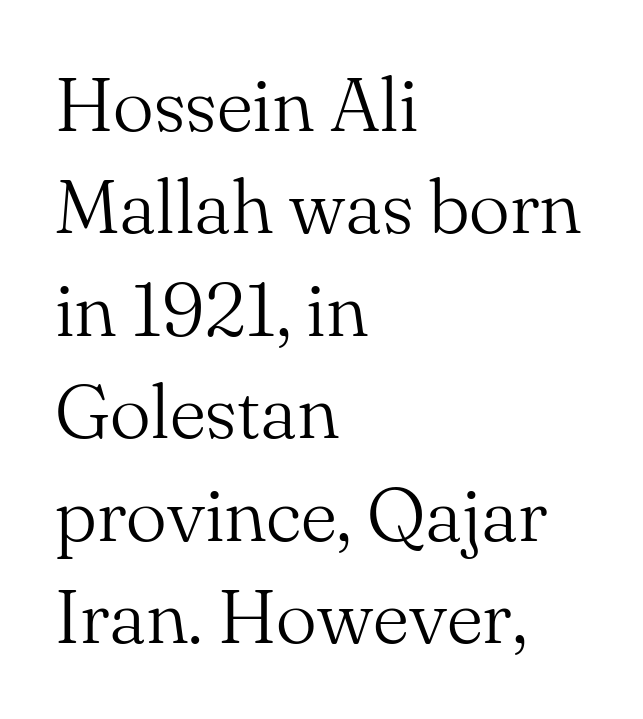
The image shows 77 px light serif type, upright; set left-aligned, normal line spacing (1.33x), normal letter spacing, not underlined; medium stroke contrast and a small x-height.
